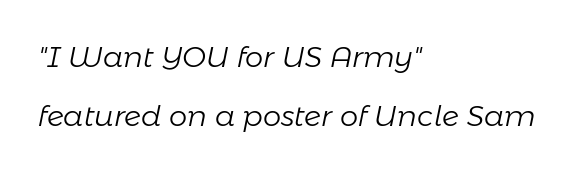
Q: Is the text bold? A: No.
Q: Is the text italic (slanted)? A: Yes, it leans right by about 11 degrees.
Q: Is the text underlined? A: No.
Q: How is the paragraph aligned? A: Left-aligned.
Q: Is the spacing between letters normal or unusually wide? A: Normal.
Q: Is the spacing between lines tight, normal or loose? A: Loose.
Q: Width (condensed, normal, or wide)? A: Normal.
Q: Stroke contrast? A: Low.
Q: x-height? A: Medium.
Q: Monospaced? A: No.
